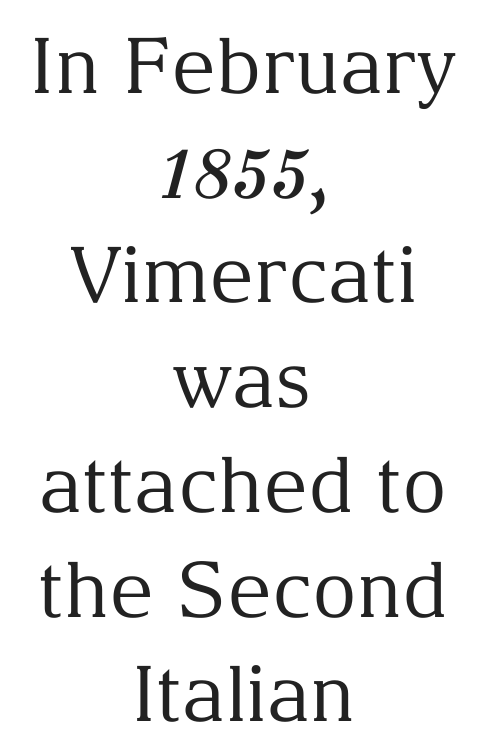
These lines keep a tight, regular rhythm from letter to letter. This block has exactly the height ordinary leading produces. Yep, those are serifs on the letters. Is there any slant? The stems are plumb. Heft: none added — not bold. Each row of text sits above clean, open space.
